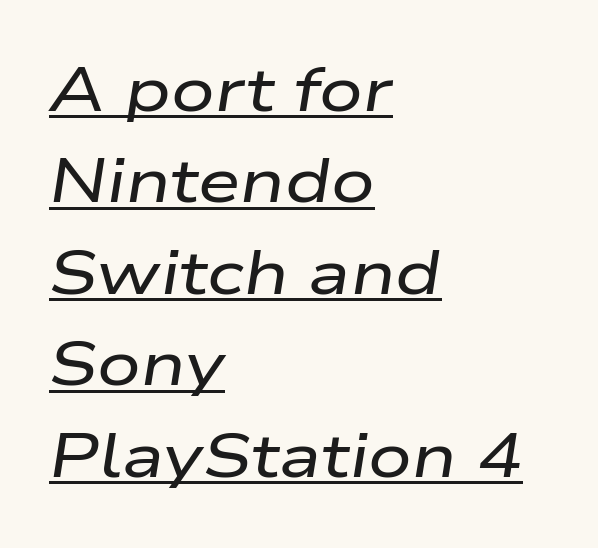
{"italic": "yes", "lean": "right", "slant_degrees": 9, "width": "wide", "stroke_contrast": "low", "x_height": "medium", "monospaced": "no", "underline": "yes", "align": "left", "line_spacing": "normal", "line_spacing_ratio": 1.5, "letter_spacing": "normal", "letter_spacing_em": 0.0, "glyph_px": 61}
